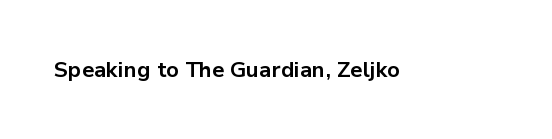
{"italic": "no", "bold": "yes", "underline": "no", "letter_spacing": "normal", "letter_spacing_em": 0.0, "glyph_px": 22}
